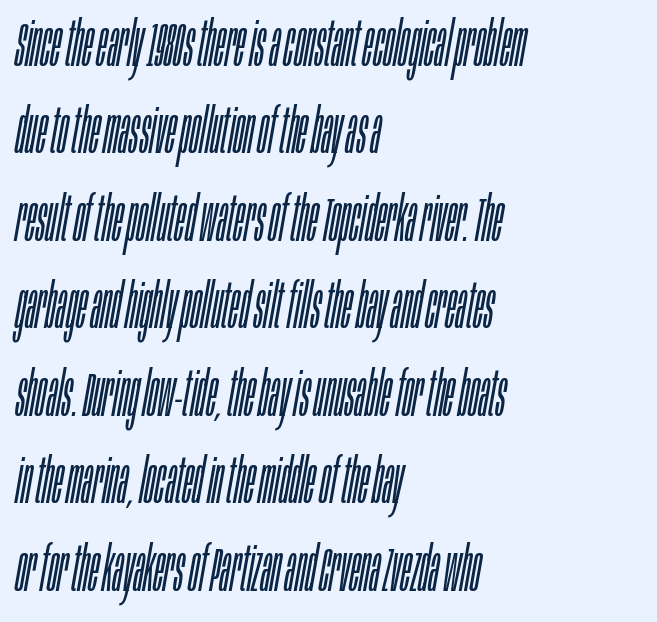
One-word summary of the alignment: left. It's the slanting kind of type. No letter is thick-stroked: the sample isn't bold. Look at the tracking — it's just the regular setting, nothing added.
